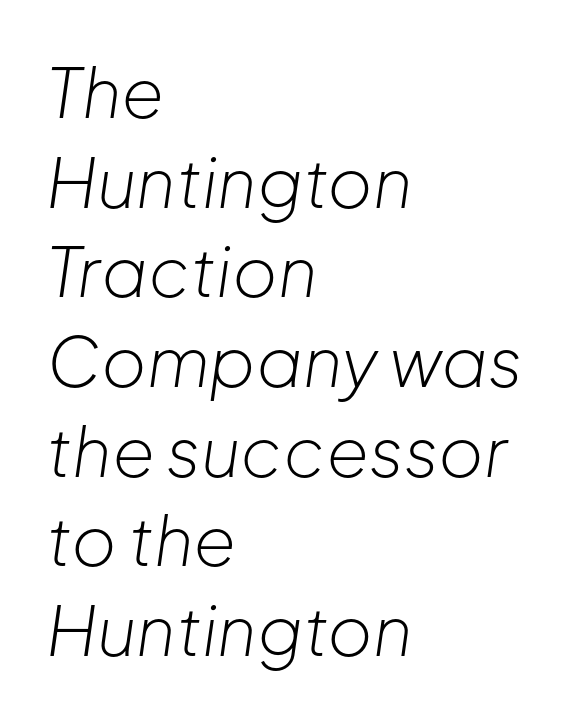
Summary of vertical rhythm: regular, with standard interline spacing. Is this a heavy cut? Hardly; it is regular or lighter. Each letter keeps its own natural width here, so spacing adapts to shape. The type is set solid horizontally, with unmodified tracking. If you drew a ruler down the left edge, every line would touch it.
